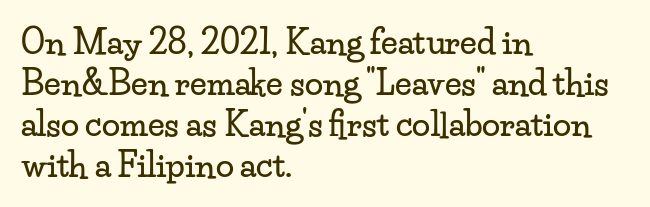
The letters advance in unequal steps, a hallmark of proportional type. No extra tracking has been applied to these lines. This rendering uses left alignment, leaving the right contour irregular. Unmarked baselines from the first word to the last. Italic: no, the glyphs are upright roman. Type style note: has serifs.
